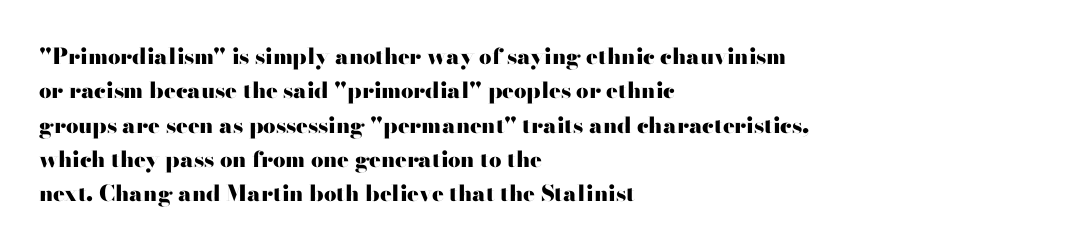
Q: Is the text bold? A: Yes.
Q: Is the text italic (slanted)? A: No, it is upright.
Q: Is the text underlined? A: No.
Q: How is the paragraph aligned? A: Left-aligned.
Q: Is the spacing between letters normal or unusually wide? A: Normal.
Q: Is the spacing between lines tight, normal or loose? A: Normal.
